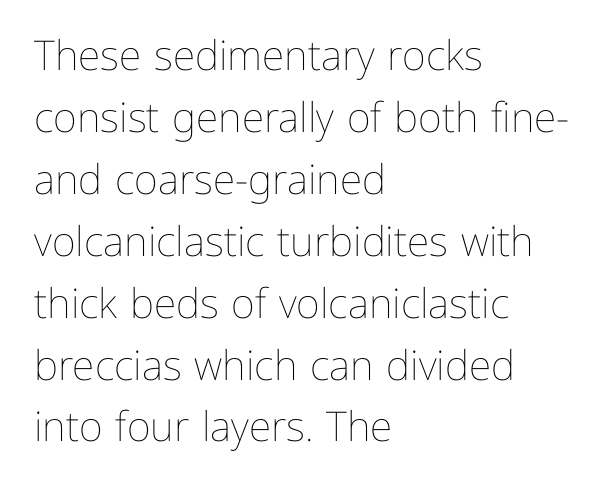
Q: Is the text bold? A: No.
Q: Is the text italic (slanted)? A: No, it is upright.
Q: Is the text underlined? A: No.
Q: How is the paragraph aligned? A: Left-aligned.
Q: Is the spacing between letters normal or unusually wide? A: Normal.
Q: Is the spacing between lines tight, normal or loose? A: Normal.
Q: Width (condensed, normal, or wide)? A: Normal.
Q: Stroke contrast? A: Low.
Q: x-height? A: Medium.
Q: Monospaced? A: No.
